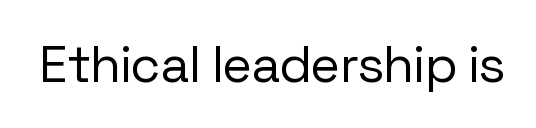
{"serif": "no", "italic": "no", "bold": "no", "weight": "regular", "width": "normal", "stroke_contrast": "low", "x_height": "medium", "monospaced": "no", "underline": "no", "letter_spacing": "normal", "letter_spacing_em": 0.0, "glyph_px": 51}
